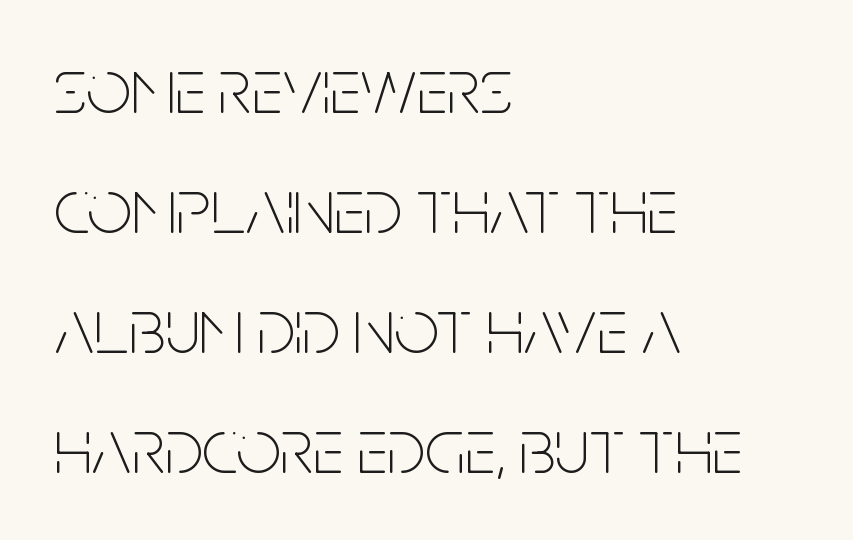
Q: Is the text bold? A: No.
Q: Is the text italic (slanted)? A: No, it is upright.
Q: Is the typeface a serif or a sans-serif typeface? A: Sans-serif.
Q: Is the text underlined? A: No.
Q: How is the paragraph aligned? A: Left-aligned.
Q: Is the spacing between letters normal or unusually wide? A: Normal.
Q: Is the spacing between lines tight, normal or loose? A: Normal.
Q: Width (condensed, normal, or wide)? A: Condensed.
Q: Stroke contrast? A: Low.
Q: x-height? A: Large.
Q: Monospaced? A: No.
